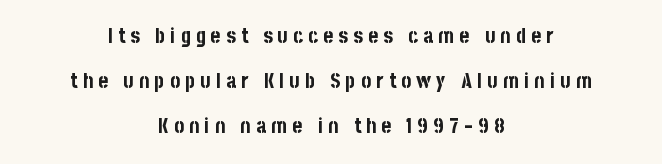
The image shows 21 px bold type, upright; set centered, loose line spacing (2.15x), unusually wide letter spacing (+0.25 em), not underlined.
